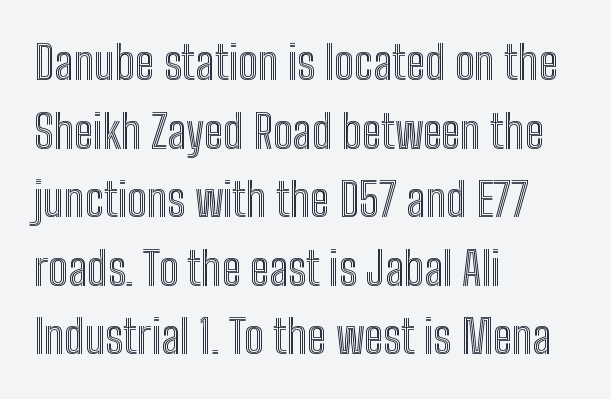
{"italic": "no", "width": "condensed", "x_height": "medium", "monospaced": "no", "underline": "no", "align": "left", "line_spacing": "normal", "line_spacing_ratio": 1.49, "letter_spacing": "normal", "letter_spacing_em": 0.0, "glyph_px": 46}
